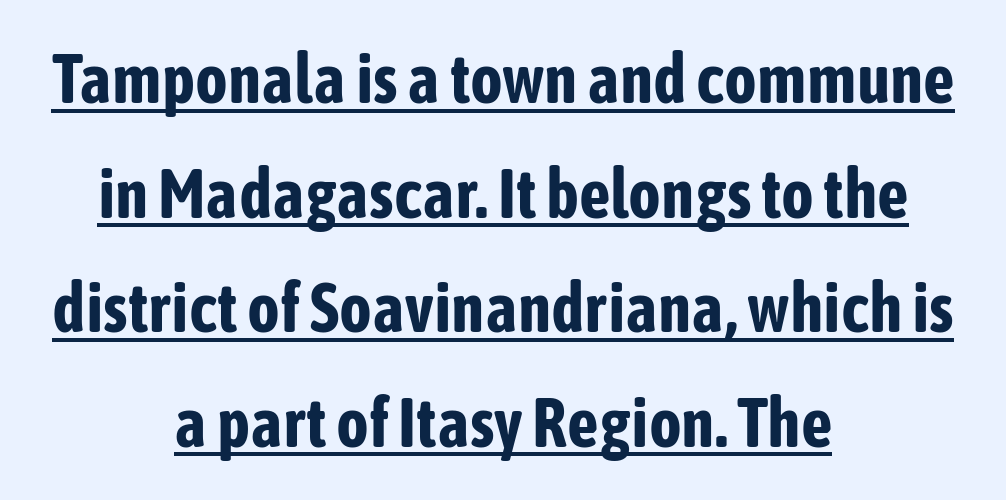
The image shows 69 px bold, condensed sans-serif type, upright; set centered, normal line spacing (1.66x), normal letter spacing, underlined; low stroke contrast and a medium x-height.
